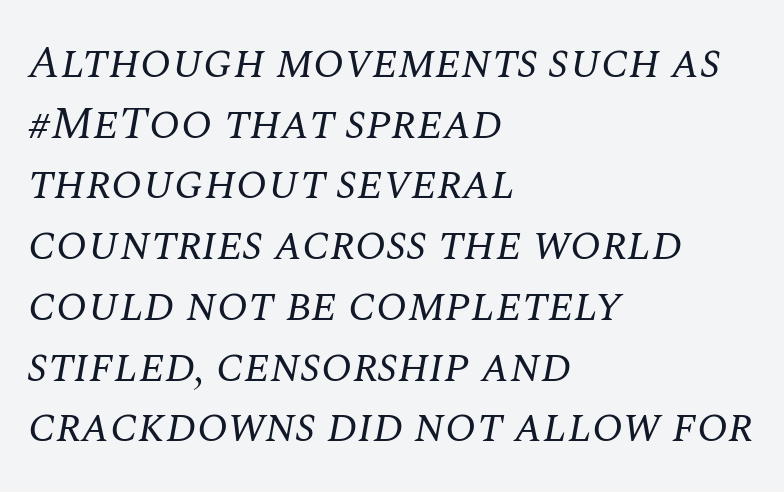
Q: Is the text bold? A: No.
Q: Is the text italic (slanted)? A: Yes, it leans right by about 10 degrees.
Q: Is the typeface a serif or a sans-serif typeface? A: Serif.
Q: Is the text underlined? A: No.
Q: How is the paragraph aligned? A: Left-aligned.
Q: Is the spacing between letters normal or unusually wide? A: Normal.
Q: Is the spacing between lines tight, normal or loose? A: Normal.
Q: Width (condensed, normal, or wide)? A: Normal.
Q: Stroke contrast? A: Medium.
Q: x-height? A: Large.
Q: Monospaced? A: No.
